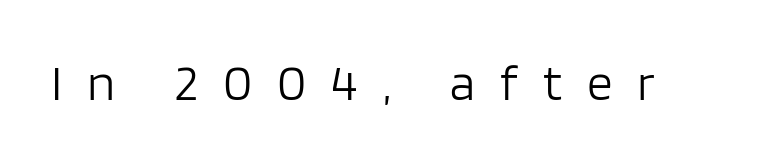
The image shows 51 px light sans-serif type, upright; set unusually wide letter spacing (+0.49 em), not underlined; low stroke contrast and a large x-height.
